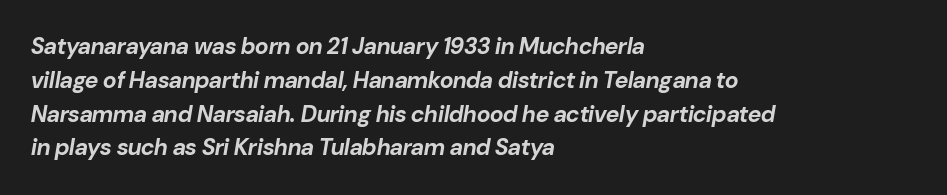
Normally led — the rows are evenly, conventionally spaced. Check under the words: just untouched page. Glyph-to-glyph distance matches everyday printed text. The lettering tilts uniformly, giving the passage an italic look. Visually the block forms a straight wall on the left and a jagged coastline on the right. Stroke thickness is high; the sample reads as a true bold.
